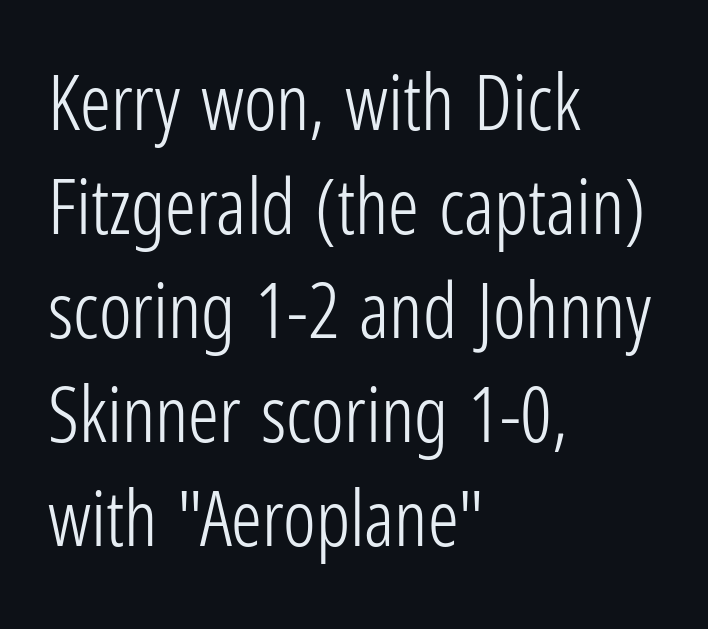
Q: Is the text bold? A: No.
Q: Is the text italic (slanted)? A: No, it is upright.
Q: Is the typeface a serif or a sans-serif typeface? A: Sans-serif.
Q: Is the text underlined? A: No.
Q: How is the paragraph aligned? A: Left-aligned.
Q: Is the spacing between letters normal or unusually wide? A: Normal.
Q: Is the spacing between lines tight, normal or loose? A: Normal.
Q: Width (condensed, normal, or wide)? A: Condensed.
Q: Stroke contrast? A: Low.
Q: x-height? A: Medium.
Q: Monospaced? A: No.
